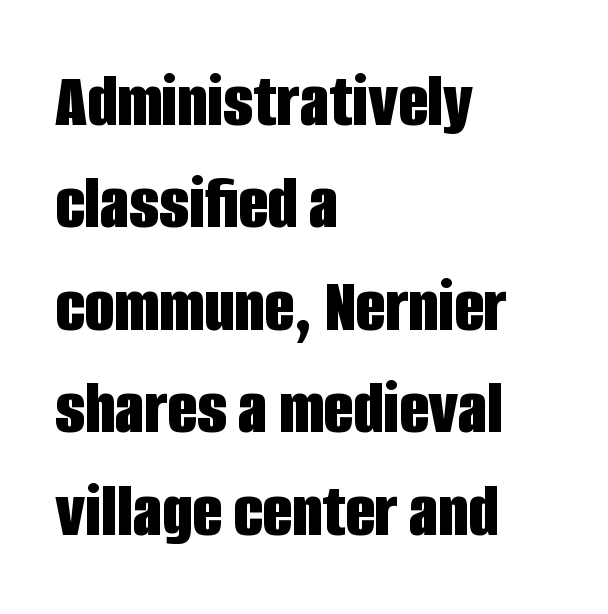
A classic flush-left, rag-right setting is used for this passage. Descenders hang freely into open space. These lines were composed using upright roman letters. The letters advance in unequal steps, a hallmark of proportional type. This rendering leaves character spacing at its baseline value.
